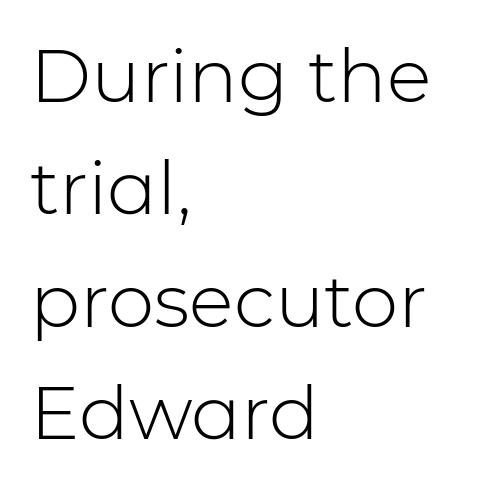
{"serif": "no", "italic": "no", "bold": "no", "weight": "light", "width": "normal", "stroke_contrast": "low", "x_height": "medium", "monospaced": "no", "underline": "no", "align": "left", "line_spacing": "normal", "line_spacing_ratio": 1.52, "letter_spacing": "normal", "letter_spacing_em": 0.0, "glyph_px": 74}
